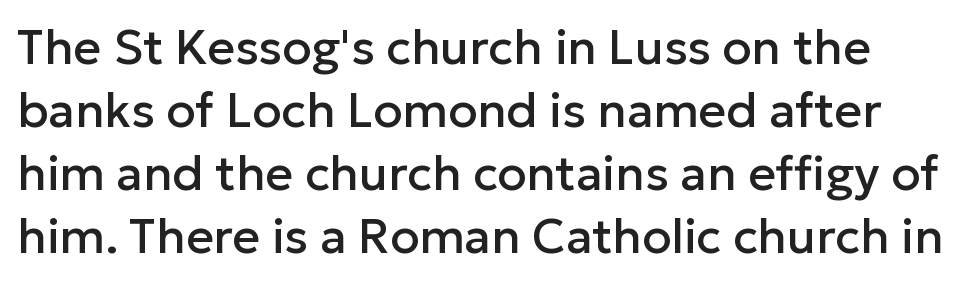
The image shows 48 px sans-serif type, upright; set normal line spacing (1.31x), normal letter spacing, not underlined; low stroke contrast and a medium x-height.
